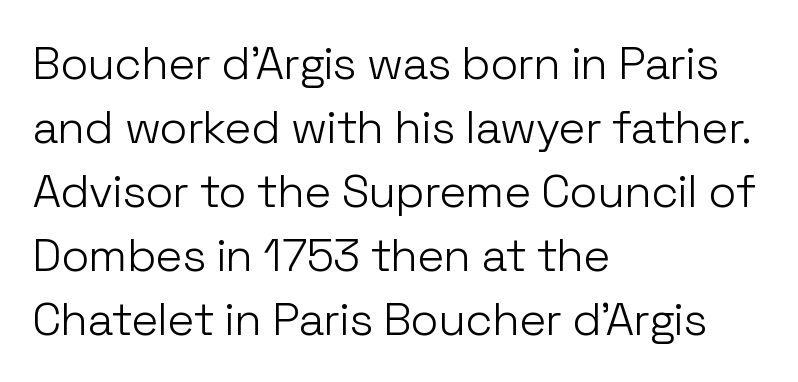
The image shows 46 px light sans-serif type, upright; set left-aligned, normal line spacing (1.39x), normal letter spacing, not underlined; low stroke contrast and a medium x-height.
